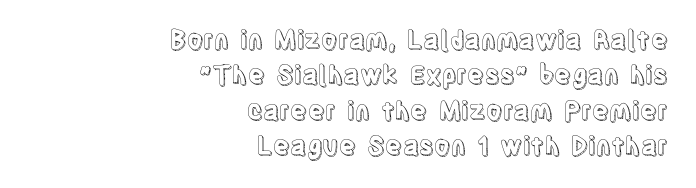
Q: Is the text italic (slanted)? A: No, it is upright.
Q: Is the text underlined? A: No.
Q: How is the paragraph aligned? A: Right-aligned.
Q: Is the spacing between letters normal or unusually wide? A: Normal.
Q: Is the spacing between lines tight, normal or loose? A: Normal.
